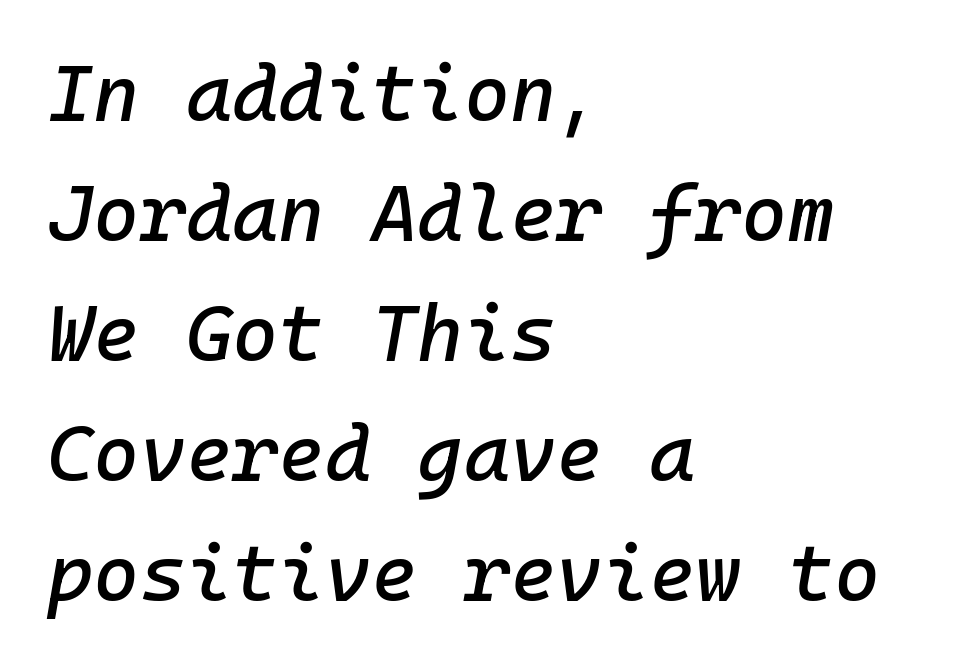
Q: Is the text italic (slanted)? A: Yes, it leans right by about 10 degrees.
Q: Is the text underlined? A: No.
Q: How is the paragraph aligned? A: Left-aligned.
Q: Is the spacing between letters normal or unusually wide? A: Normal.
Q: Is the spacing between lines tight, normal or loose? A: Normal.
Q: Width (condensed, normal, or wide)? A: Normal.
Q: Stroke contrast? A: Low.
Q: x-height? A: Medium.
